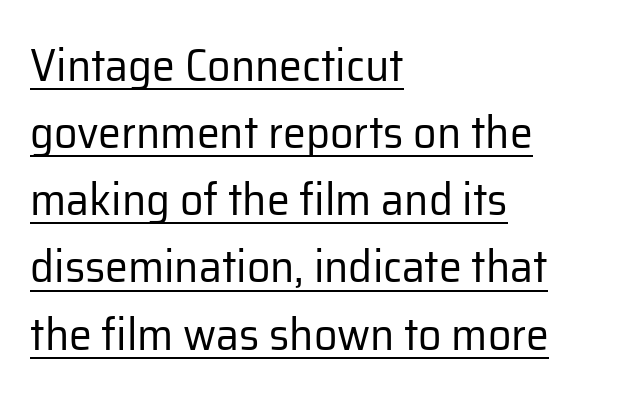
Regarding leading, the lines here are spaced in the standard way. In terms of letterspacing, this is plain default setting. This sample has the flowing, uneven cadence of proportional lettering. Somebody hit Ctrl+U on this one — the words are underlined. The letters stand upright; this is a roman face.
